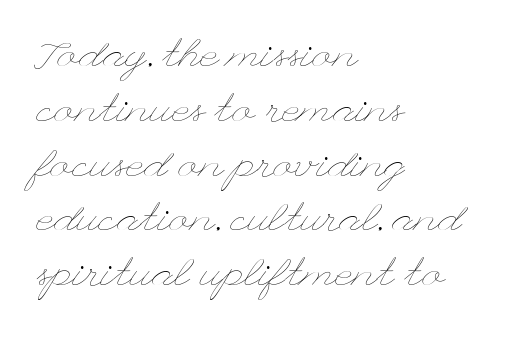
Q: Is the text bold? A: No.
Q: Is the text italic (slanted)? A: Yes.
Q: Is the text underlined? A: No.
Q: How is the paragraph aligned? A: Left-aligned.
Q: Is the spacing between letters normal or unusually wide? A: Normal.
Q: Is the spacing between lines tight, normal or loose? A: Normal.
Q: Width (condensed, normal, or wide)? A: Wide.
Q: Stroke contrast? A: Low.
Q: x-height? A: Small.
